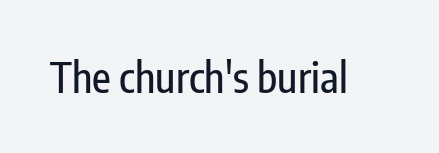
{"serif": "no", "italic": "no", "width": "condensed", "stroke_contrast": "low", "x_height": "medium", "monospaced": "no", "underline": "no", "letter_spacing": "normal", "letter_spacing_em": 0.0, "glyph_px": 41}
